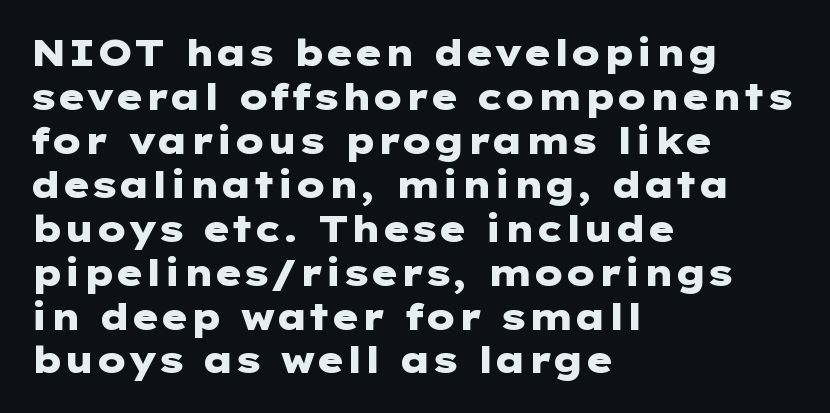
{"serif": "no", "italic": "no", "bold": "yes", "weight": "heavy", "width": "wide", "stroke_contrast": "low", "x_height": "medium", "underline": "no", "align": "left", "line_spacing_ratio": 1.22, "letter_spacing": "normal", "letter_spacing_em": 0.0, "glyph_px": 36}
